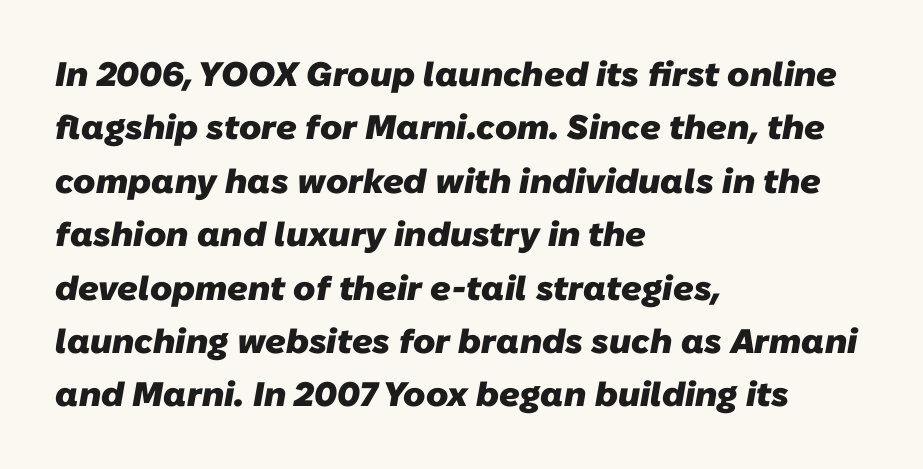
Q: Is the text bold? A: Yes.
Q: Is the typeface a serif or a sans-serif typeface? A: Sans-serif.
Q: Is the text underlined? A: No.
Q: How is the paragraph aligned? A: Left-aligned.
Q: Is the spacing between letters normal or unusually wide? A: Normal.
Q: Is the spacing between lines tight, normal or loose? A: Normal.
Q: Width (condensed, normal, or wide)? A: Normal.
Q: Stroke contrast? A: Low.
Q: x-height? A: Medium.
Q: Monospaced? A: No.
